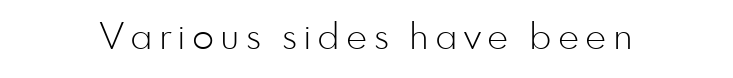
{"serif": "no", "italic": "no", "bold": "no", "weight": "light", "width": "normal", "stroke_contrast": "low", "x_height": "small", "monospaced": "no", "underline": "no", "glyph_px": 36}
